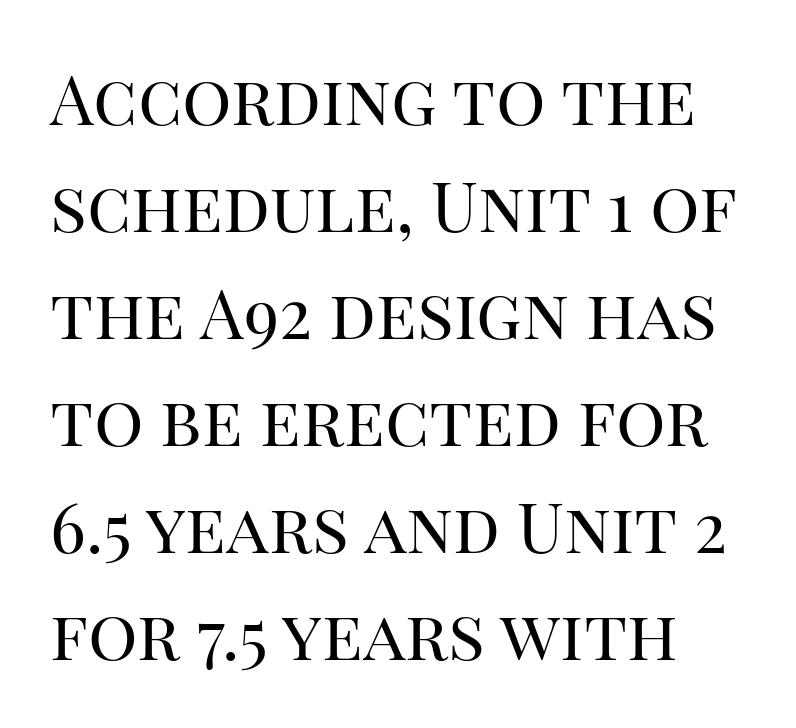
Character widths vary here, with narrow letters taking less room than wide ones. You could call the tracking neutral — neither tight nor loose. Clear beneath every line of the passage. Does the type have serifs? Yes, each stem ends in a small foot. Summary of vertical rhythm: regular, with standard interline spacing.
